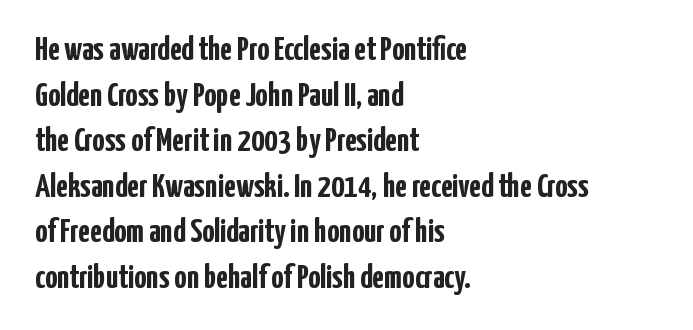
The image shows 34 px semibold, condensed sans-serif type, upright; set left-aligned, normal line spacing (1.34x), normal letter spacing, not underlined; low stroke contrast and a medium x-height.
